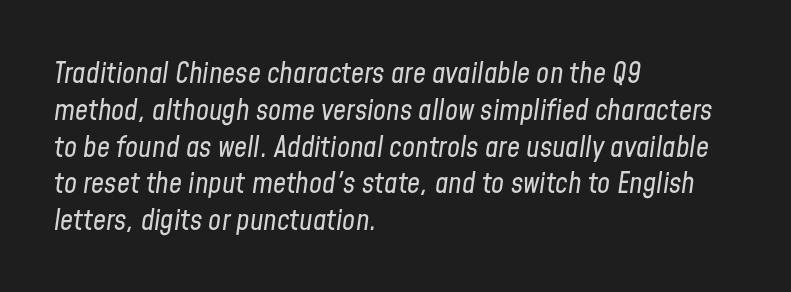
{"italic": "yes", "lean": "right", "slant_degrees": 8, "bold": "no", "weight": "regular", "width": "condensed", "stroke_contrast": "low", "x_height": "medium", "monospaced": "no", "underline": "no", "align": "left", "line_spacing": "normal", "line_spacing_ratio": 1.27, "letter_spacing": "normal", "letter_spacing_em": 0.0, "glyph_px": 29}
